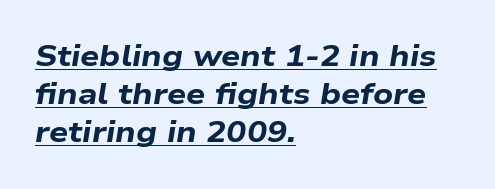
Q: Is the text bold? A: Yes.
Q: Is the text italic (slanted)? A: Yes, it leans right by about 9 degrees.
Q: Is the text underlined? A: Yes.
Q: How is the paragraph aligned? A: Left-aligned.
Q: Is the spacing between letters normal or unusually wide? A: Normal.
Q: Is the spacing between lines tight, normal or loose? A: Normal.
Q: Width (condensed, normal, or wide)? A: Wide.
Q: Stroke contrast? A: Low.
Q: x-height? A: Medium.
Q: Monospaced? A: No.
